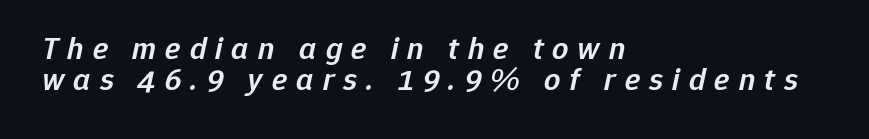
{"italic": "yes", "lean": "right", "slant_degrees": 12, "bold": "semi", "weight": "semibold", "width": "normal", "stroke_contrast": "low", "x_height": "medium", "monospaced": "no", "underline": "no", "align": "left", "line_spacing": "tight", "line_spacing_ratio": 0.97, "letter_spacing": "wide", "letter_spacing_em": 0.28, "glyph_px": 32}
